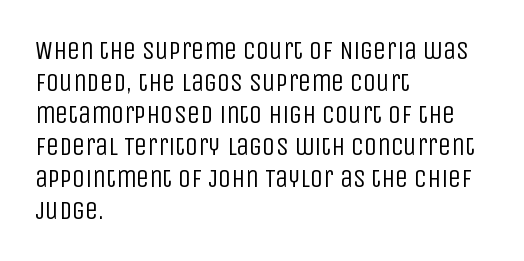
The passage shown is not underscored anywhere. Words appear dense and cohesive because spacing is normal. Alignment: flush left. Unlike italic type, these characters show no tilt at all.
